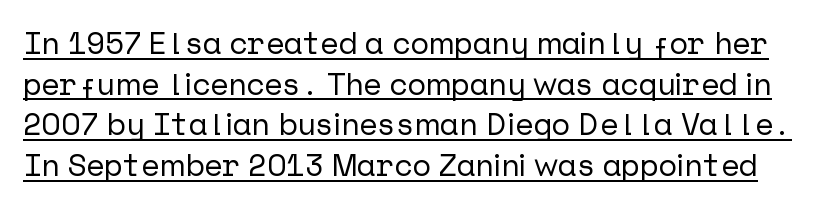
Q: Is the text italic (slanted)? A: No, it is upright.
Q: Is the typeface a serif or a sans-serif typeface? A: Sans-serif.
Q: Is the text underlined? A: Yes.
Q: Is the spacing between letters normal or unusually wide? A: Normal.
Q: Is the spacing between lines tight, normal or loose? A: Normal.
Q: Width (condensed, normal, or wide)? A: Normal.
Q: Stroke contrast? A: Low.
Q: x-height? A: Medium.
